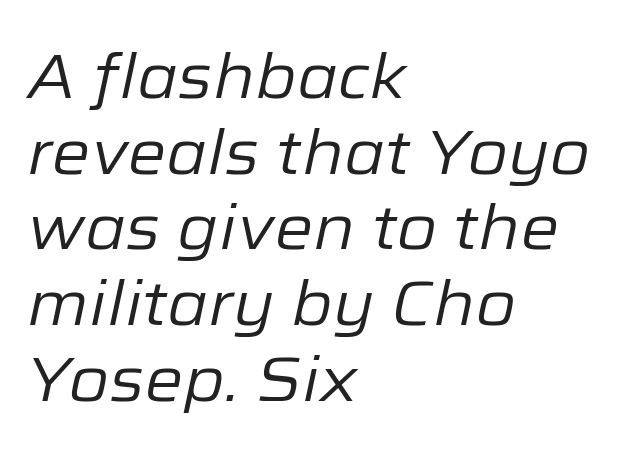
Q: Is the text bold? A: No.
Q: Is the text italic (slanted)? A: Yes, it leans right by about 12 degrees.
Q: Is the text underlined? A: No.
Q: How is the paragraph aligned? A: Left-aligned.
Q: Is the spacing between letters normal or unusually wide? A: Normal.
Q: Width (condensed, normal, or wide)? A: Normal.
Q: Stroke contrast? A: Low.
Q: x-height? A: Medium.
Q: Monospaced? A: No.
